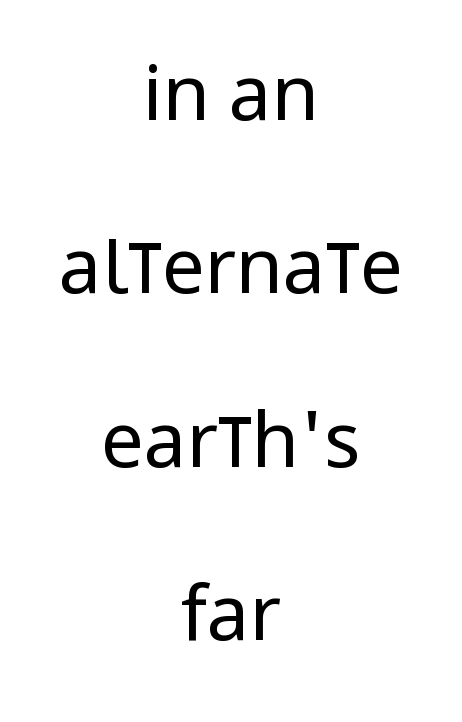
Stems here are at most as thick as an everyday book face. Spacing verdict: proportional, widths tailored to each character. Lines of text with bare space underneath. Ordinary non-slanted type is in use. This rendering leaves character spacing at its baseline value. Rows of type keep a wide berth in the vertical direction.
